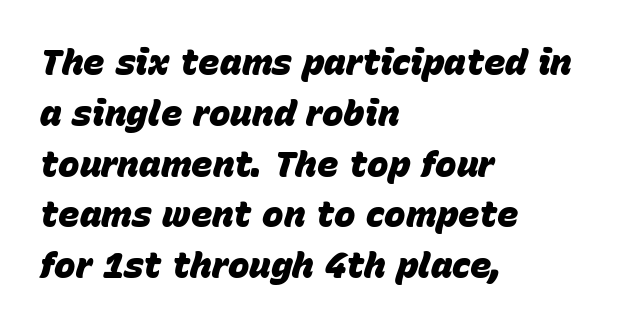
The image shows 36 px heavy type, italic (leaning right); set left-aligned, normal line spacing (1.41x), normal letter spacing, not underlined; low stroke contrast and a large x-height.
